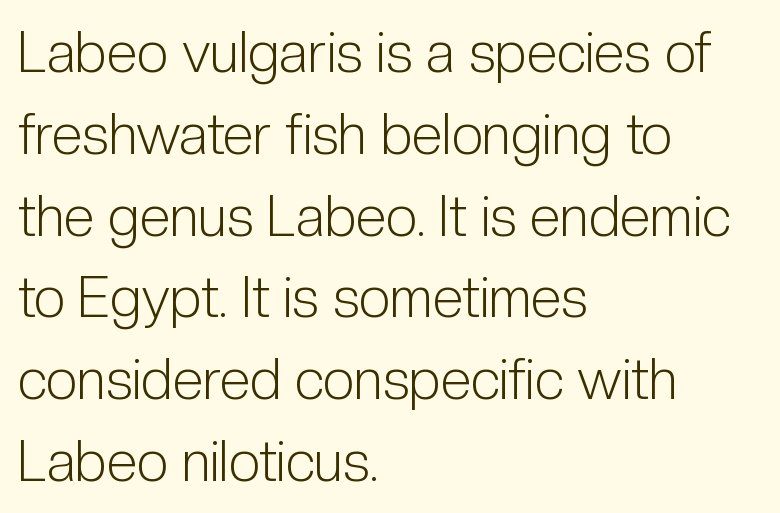
Q: Is the text bold? A: No.
Q: Is the text italic (slanted)? A: No, it is upright.
Q: Is the typeface a serif or a sans-serif typeface? A: Sans-serif.
Q: Is the text underlined? A: No.
Q: How is the paragraph aligned? A: Left-aligned.
Q: Is the spacing between letters normal or unusually wide? A: Normal.
Q: Is the spacing between lines tight, normal or loose? A: Normal.
Q: Width (condensed, normal, or wide)? A: Condensed.
Q: Stroke contrast? A: Low.
Q: x-height? A: Medium.
Q: Monospaced? A: No.
